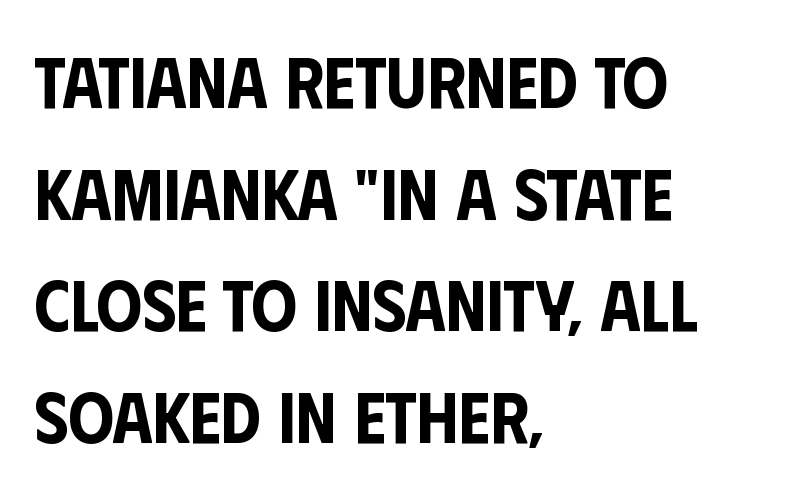
{"serif": "no", "italic": "no", "width": "condensed", "stroke_contrast": "low", "x_height": "large", "monospaced": "no", "underline": "no", "align": "left", "line_spacing": "normal", "line_spacing_ratio": 1.55, "letter_spacing": "normal", "letter_spacing_em": 0.0, "glyph_px": 72}
